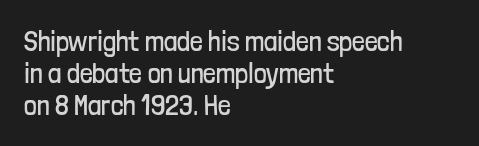
Clear beneath every line of the passage. This sample has the flowing, uneven cadence of proportional lettering. All the whitespace from short lines collects on the right. Does the type have serifs? No, each stem ends abruptly. The font's upright variant was chosen for this text. How would I describe the line gaps? Narrow and economical.
